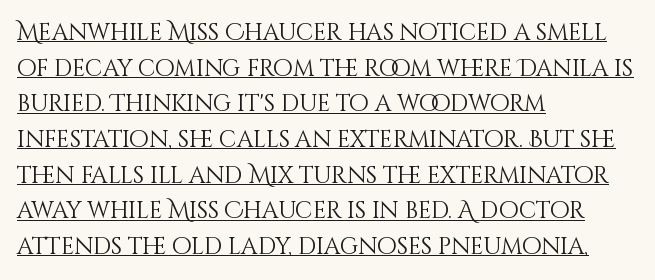
Q: Is the text bold? A: No.
Q: Is the text italic (slanted)? A: No, it is upright.
Q: Is the text underlined? A: Yes.
Q: How is the paragraph aligned? A: Left-aligned.
Q: Is the spacing between letters normal or unusually wide? A: Normal.
Q: Is the spacing between lines tight, normal or loose? A: Normal.
